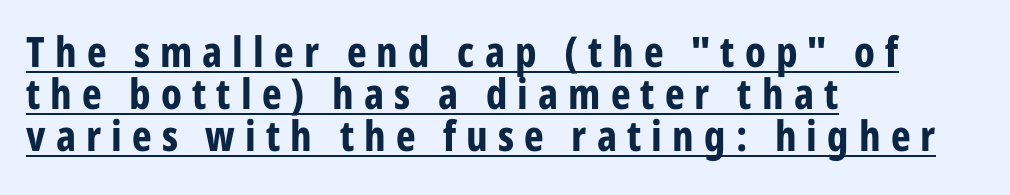
Q: Is the text bold? A: Yes.
Q: Is the text italic (slanted)? A: No, it is upright.
Q: Is the typeface a serif or a sans-serif typeface? A: Sans-serif.
Q: Is the text underlined? A: Yes.
Q: How is the paragraph aligned? A: Left-aligned.
Q: Is the spacing between letters normal or unusually wide? A: Unusually wide.
Q: Is the spacing between lines tight, normal or loose? A: Tight.
Q: Width (condensed, normal, or wide)? A: Condensed.
Q: Stroke contrast? A: Low.
Q: x-height? A: Medium.
Q: Monospaced? A: No.
